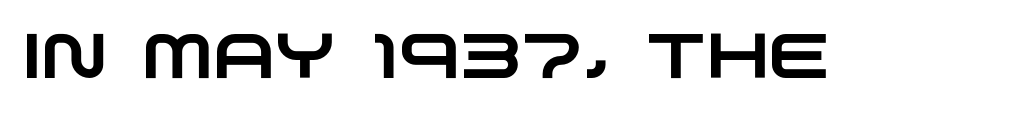
Q: Is the typeface a serif or a sans-serif typeface? A: Sans-serif.
Q: Is the text underlined? A: No.
Q: Is the spacing between letters normal or unusually wide? A: Normal.
Q: Width (condensed, normal, or wide)? A: Wide.
Q: Stroke contrast? A: Low.
Q: x-height? A: Large.
Q: Monospaced? A: No.
